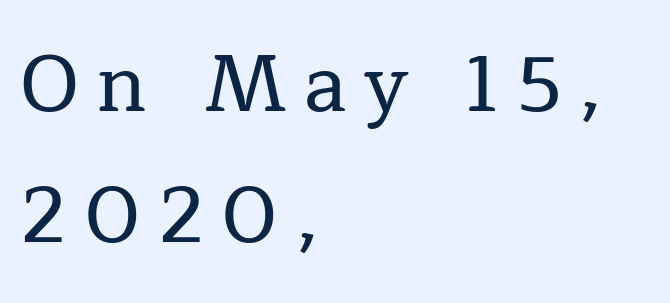
Q: Is the text italic (slanted)? A: No, it is upright.
Q: Is the typeface a serif or a sans-serif typeface? A: Serif.
Q: Is the text underlined? A: No.
Q: How is the paragraph aligned? A: Left-aligned.
Q: Is the spacing between letters normal or unusually wide? A: Unusually wide.
Q: Is the spacing between lines tight, normal or loose? A: Normal.
Q: Width (condensed, normal, or wide)? A: Normal.
Q: Stroke contrast? A: Low.
Q: x-height? A: Medium.
Q: Monospaced? A: No.
